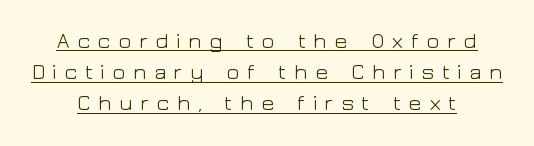
{"italic": "no", "bold": "no", "underline": "yes", "line_spacing": "normal", "line_spacing_ratio": 1.42, "letter_spacing": "wide", "letter_spacing_em": 0.32, "glyph_px": 22}
